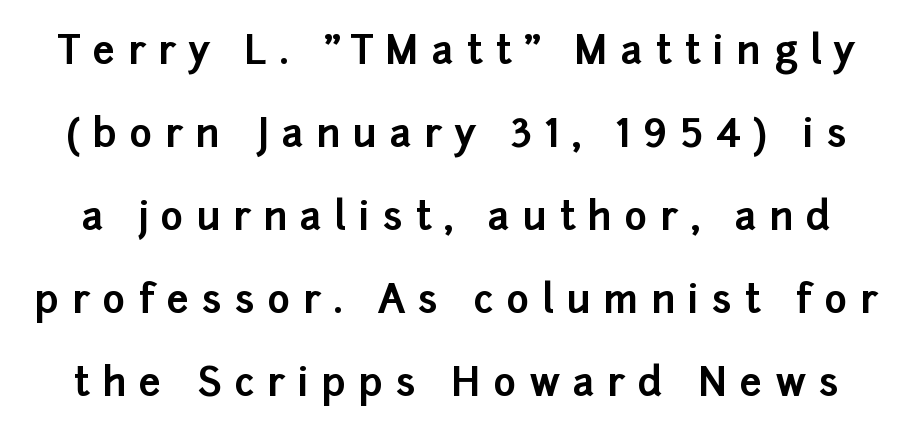
Underline: absent. A typesetter would label this face a sans. Set as a true bold cut, around the 700 mark. Notice how the stems are strictly vertical — no italics here. The block of text is sparse from top to bottom, with ample space between rows.
